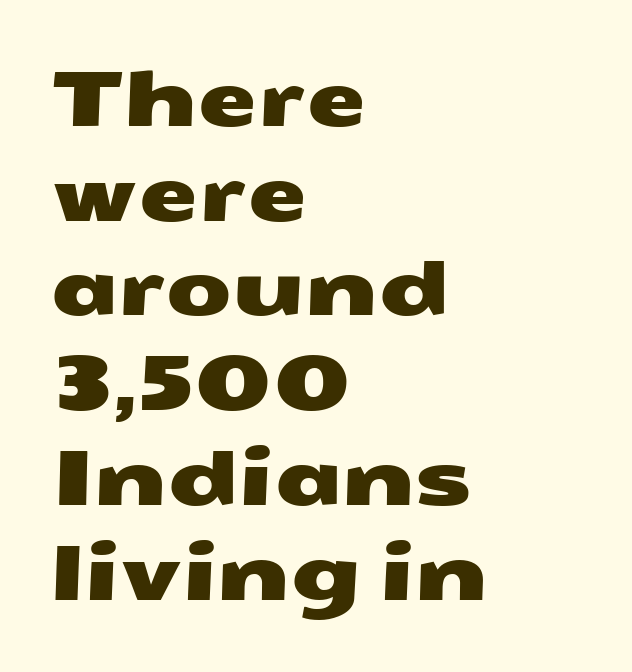
The image shows 77 px wide sans-serif type; set left-aligned, line spacing 1.23x, normal letter spacing, not underlined; medium stroke contrast and a medium x-height.
